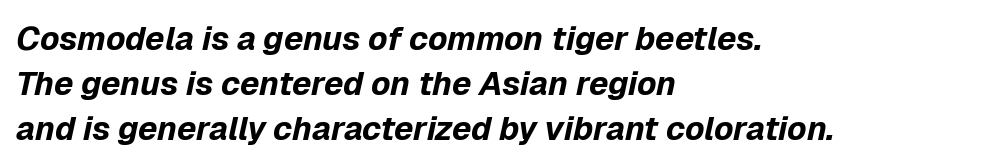
The image shows 33 px bold type, italic (leaning right); set left-aligned, normal line spacing (1.37x), normal letter spacing, not underlined; low stroke contrast and a medium x-height.
